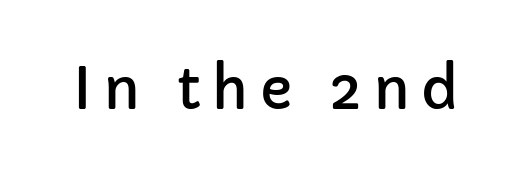
{"serif": "no", "italic": "no", "width": "normal", "stroke_contrast": "low", "x_height": "medium", "monospaced": "no", "underline": "no", "letter_spacing": "wide", "letter_spacing_em": 0.2, "glyph_px": 56}
